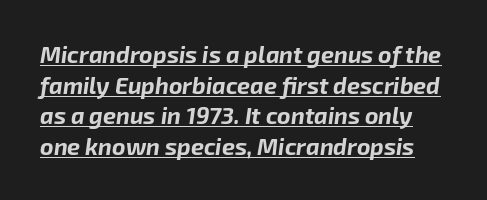
A normal amount of white space separates one row of letters from the next. What decoration does the sample have? An underline. The glyphs look as if they've been sheared to an angle. Notice how thick the strokes are: this is what a full bold looks like. The type is set solid horizontally, with unmodified tracking.
